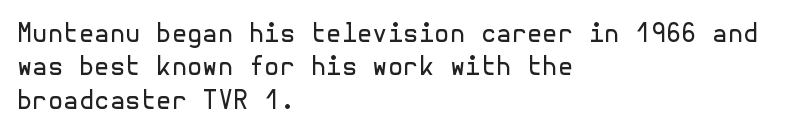
{"italic": "no", "bold": "no", "underline": "no", "align": "left", "line_spacing": "normal", "line_spacing_ratio": 1.34, "letter_spacing": "normal", "letter_spacing_em": 0.0, "glyph_px": 25}
